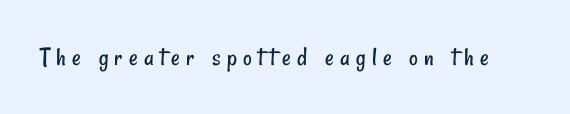
The image shows 27 px text type; set unusually wide letter spacing (+0.23 em), not underlined.
